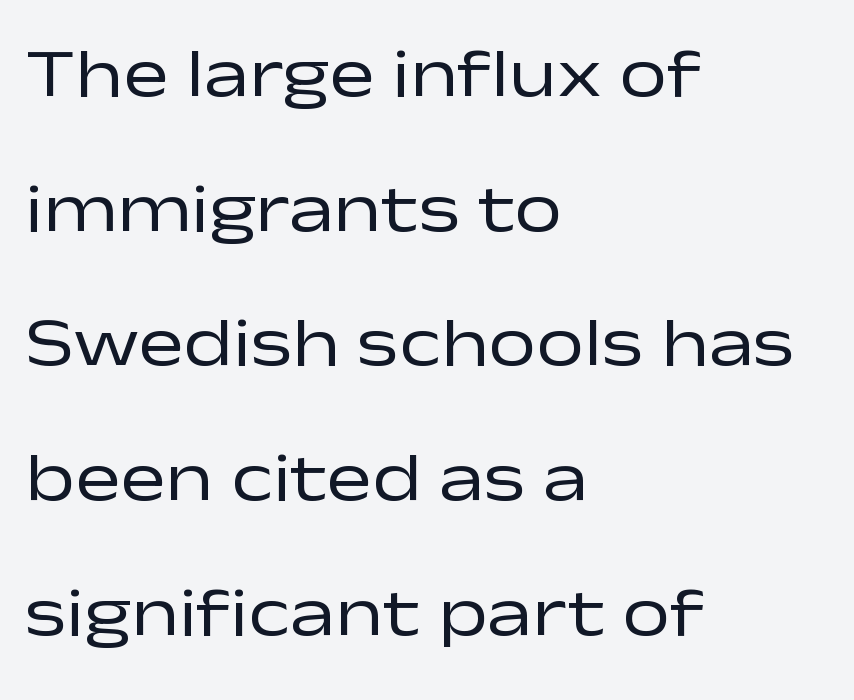
Q: Is the text bold? A: No.
Q: Is the text italic (slanted)? A: No, it is upright.
Q: Is the typeface a serif or a sans-serif typeface? A: Sans-serif.
Q: Is the text underlined? A: No.
Q: How is the paragraph aligned? A: Left-aligned.
Q: Is the spacing between letters normal or unusually wide? A: Normal.
Q: Is the spacing between lines tight, normal or loose? A: Loose.
Q: Width (condensed, normal, or wide)? A: Wide.
Q: Stroke contrast? A: Low.
Q: x-height? A: Medium.
Q: Monospaced? A: No.
